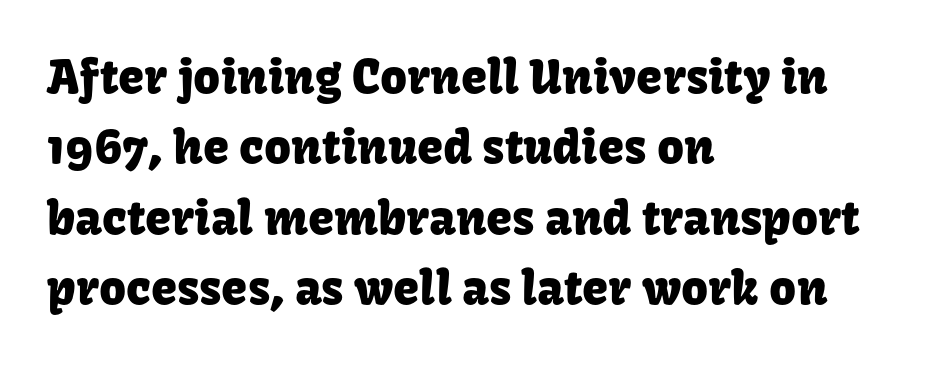
The glyphs in this specimen are sans serif. This sample has the flowing, uneven cadence of proportional lettering. Unmarked baselines from the first word to the last. A typesetter would call this leading conventional body-copy spacing. The text block is weighted toward the left margin, trailing off unevenly rightward.
